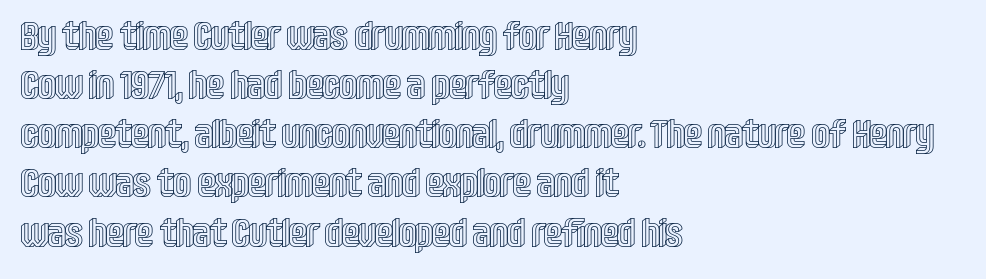
The image shows 39 px condensed type, upright; set left-aligned, normal line spacing (1.26x), normal letter spacing, not underlined; a large x-height.
